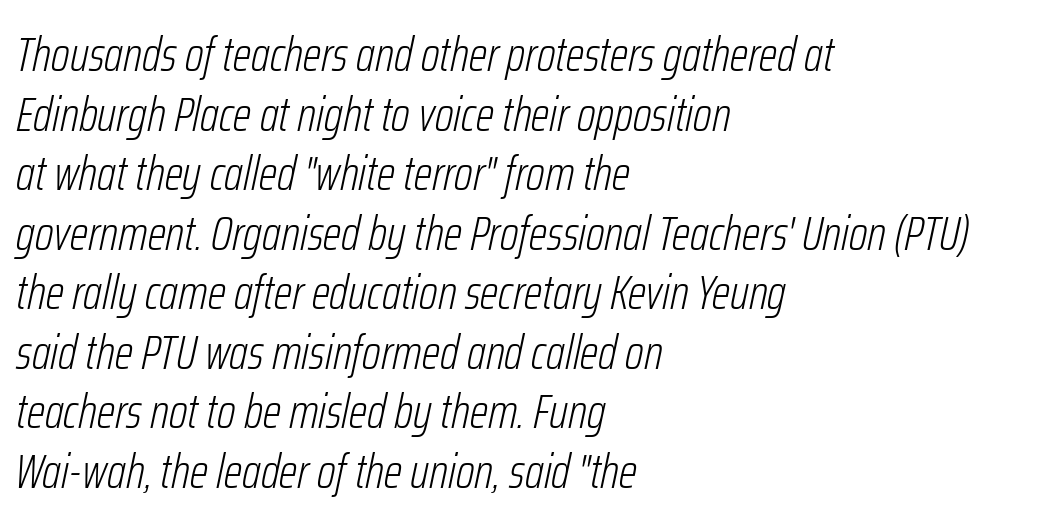
The image shows 48 px light, condensed type, italic (leaning right); set left-aligned, line spacing 1.24x, normal letter spacing, not underlined; low stroke contrast and a medium x-height.
